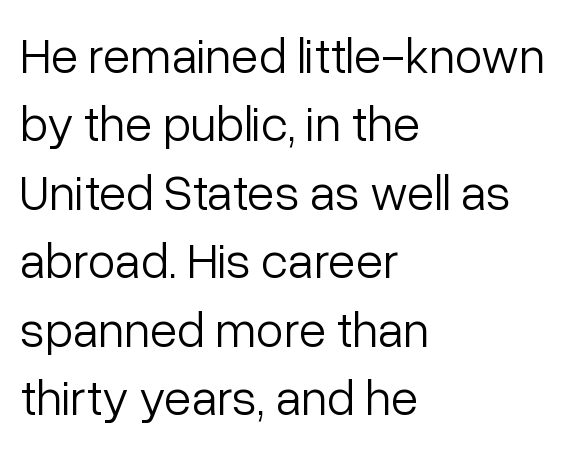
Q: Is the text bold? A: No.
Q: Is the text italic (slanted)? A: No, it is upright.
Q: Is the typeface a serif or a sans-serif typeface? A: Sans-serif.
Q: Is the text underlined? A: No.
Q: How is the paragraph aligned? A: Left-aligned.
Q: Is the spacing between letters normal or unusually wide? A: Normal.
Q: Is the spacing between lines tight, normal or loose? A: Normal.
Q: Width (condensed, normal, or wide)? A: Normal.
Q: Stroke contrast? A: Low.
Q: x-height? A: Medium.
Q: Monospaced? A: No.
